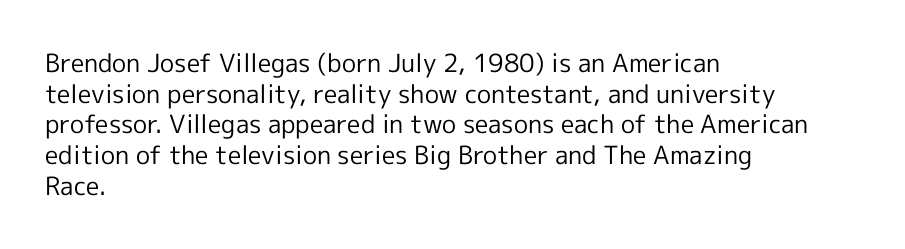
Q: Is the text bold? A: No.
Q: Is the text italic (slanted)? A: No, it is upright.
Q: Is the text underlined? A: No.
Q: How is the paragraph aligned? A: Left-aligned.
Q: Is the spacing between letters normal or unusually wide? A: Normal.
